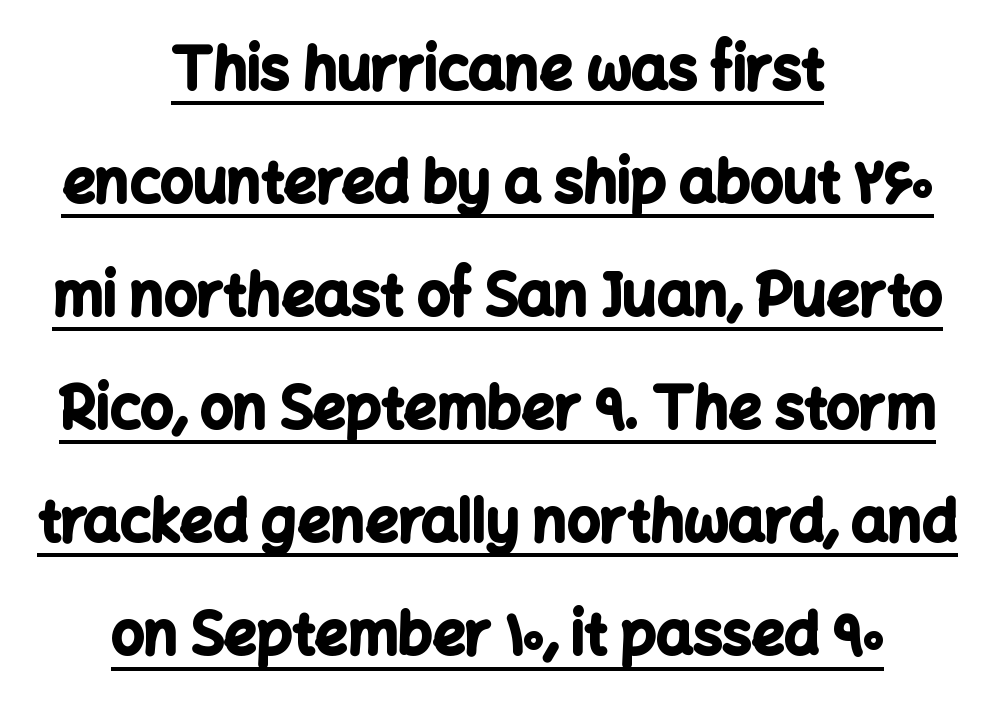
{"serif": "no", "italic": "no", "bold": "yes", "weight": "bold", "width": "normal", "stroke_contrast": "low", "x_height": "medium", "monospaced": "no", "underline": "yes", "align": "center", "line_spacing": "loose", "line_spacing_ratio": 1.95, "letter_spacing": "normal", "letter_spacing_em": 0.0, "glyph_px": 58}
